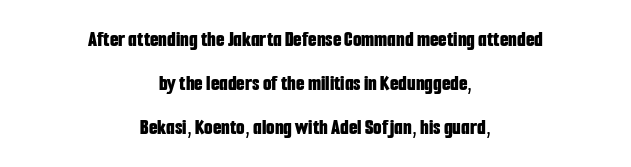
The image shows 22 px bold type, upright; set centered, loose line spacing (1.99x), normal letter spacing, not underlined.
